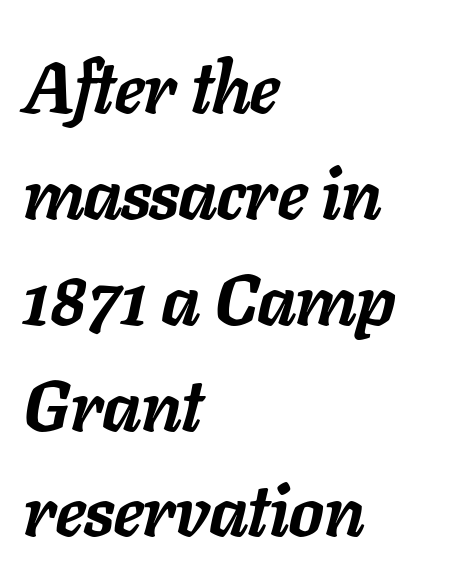
The image shows 72 px semibold type, italic (leaning right); set left-aligned, normal line spacing (1.47x), normal letter spacing, not underlined; low stroke contrast and a medium x-height.
